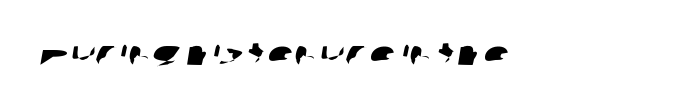
{"serif": "no", "width": "wide", "stroke_contrast": "low", "x_height": "medium", "monospaced": "no", "underline": "no", "letter_spacing": "normal", "letter_spacing_em": 0.0, "glyph_px": 34}
